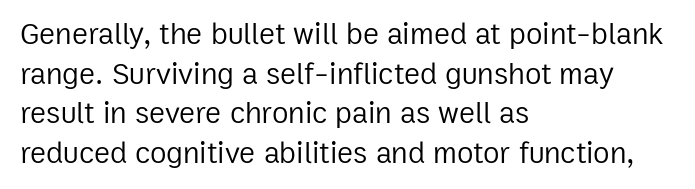
{"serif": "no", "italic": "no", "bold": "no", "weight": "regular", "width": "normal", "stroke_contrast": "low", "x_height": "medium", "monospaced": "no", "underline": "no", "align": "left", "line_spacing": "normal", "line_spacing_ratio": 1.32, "letter_spacing": "normal", "letter_spacing_em": 0.0, "glyph_px": 30}
